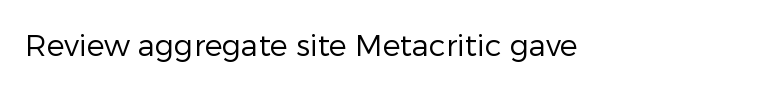
Q: Is the text bold? A: No.
Q: Is the text italic (slanted)? A: No, it is upright.
Q: Is the typeface a serif or a sans-serif typeface? A: Sans-serif.
Q: Is the text underlined? A: No.
Q: Is the spacing between letters normal or unusually wide? A: Normal.
Q: Width (condensed, normal, or wide)? A: Normal.
Q: Stroke contrast? A: Low.
Q: x-height? A: Medium.
Q: Monospaced? A: No.
